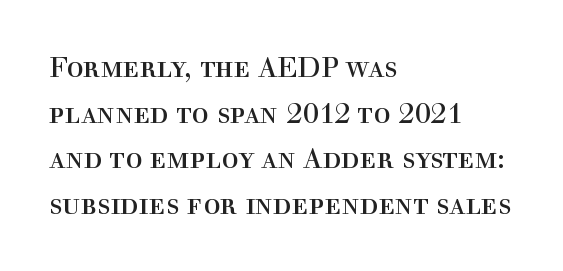
Q: Is the text bold? A: No.
Q: Is the text italic (slanted)? A: No, it is upright.
Q: Is the typeface a serif or a sans-serif typeface? A: Serif.
Q: Is the text underlined? A: No.
Q: How is the paragraph aligned? A: Left-aligned.
Q: Is the spacing between letters normal or unusually wide? A: Normal.
Q: Is the spacing between lines tight, normal or loose? A: Normal.
Q: Width (condensed, normal, or wide)? A: Normal.
Q: x-height? A: Medium.
Q: Monospaced? A: No.
